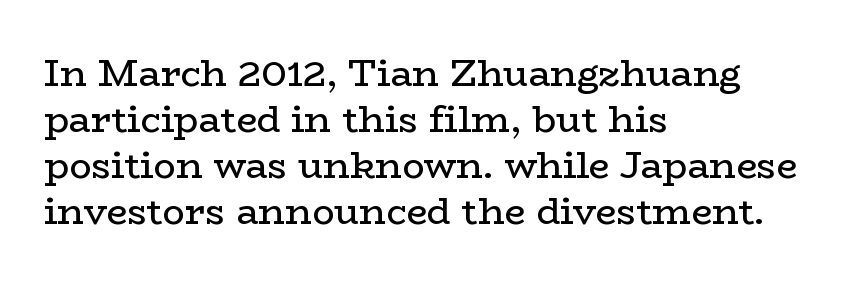
The image shows 37 px regular-weight, wide serif type, upright; set left-aligned, line spacing 1.24x, normal letter spacing, not underlined; low stroke contrast and a medium x-height.
